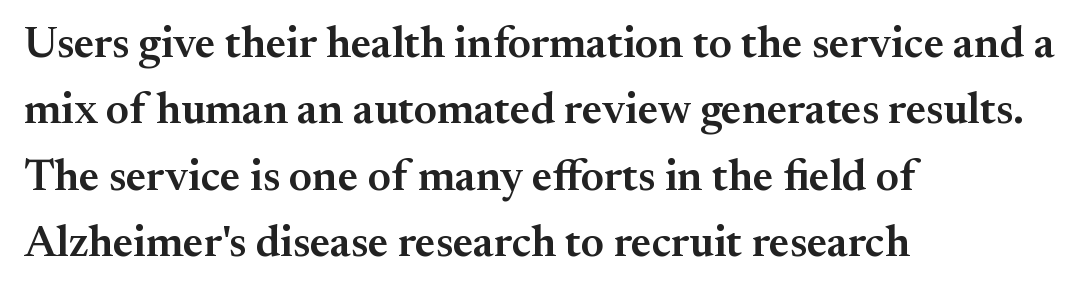
Q: Is the text bold? A: Semi-bold.
Q: Is the text italic (slanted)? A: No, it is upright.
Q: Is the typeface a serif or a sans-serif typeface? A: Serif.
Q: Is the text underlined? A: No.
Q: How is the paragraph aligned? A: Left-aligned.
Q: Is the spacing between letters normal or unusually wide? A: Normal.
Q: Is the spacing between lines tight, normal or loose? A: Normal.
Q: Width (condensed, normal, or wide)? A: Normal.
Q: Stroke contrast? A: Medium.
Q: x-height? A: Small.
Q: Monospaced? A: No.
